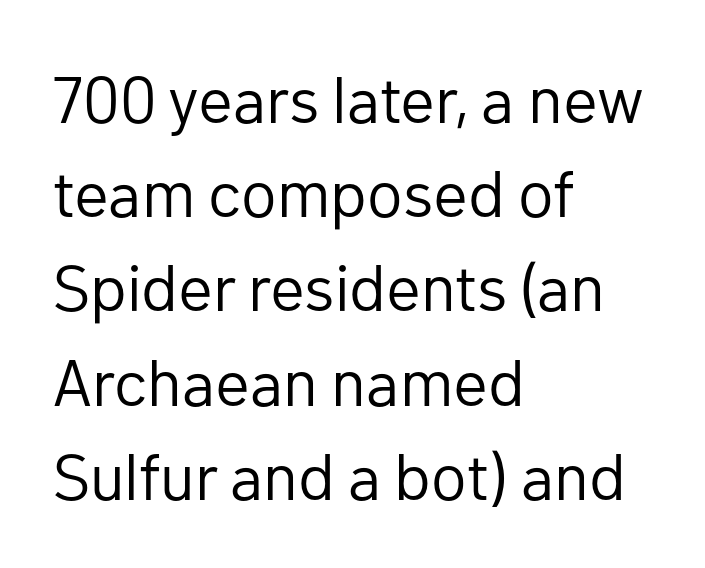
Type without underlining. Layout note: lines flush left. Notice how descenders clear the ascenders below comfortably — that's standard leading. These glyphs show unthickened strokes, regular width or finer.
